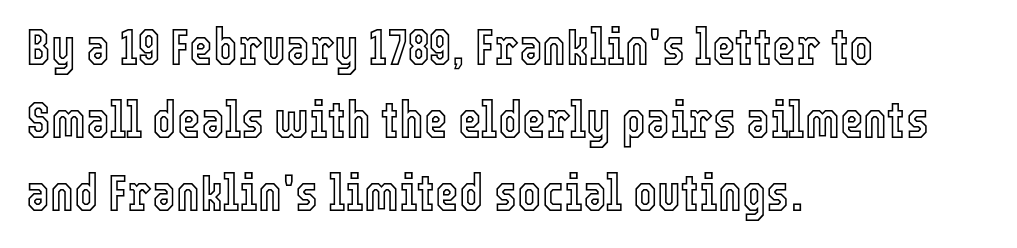
Q: Is the text italic (slanted)? A: No, it is upright.
Q: Is the text underlined? A: No.
Q: How is the paragraph aligned? A: Left-aligned.
Q: Is the spacing between letters normal or unusually wide? A: Normal.
Q: Is the spacing between lines tight, normal or loose? A: Normal.
Q: Width (condensed, normal, or wide)? A: Condensed.
Q: x-height? A: Medium.
Q: Monospaced? A: No.
